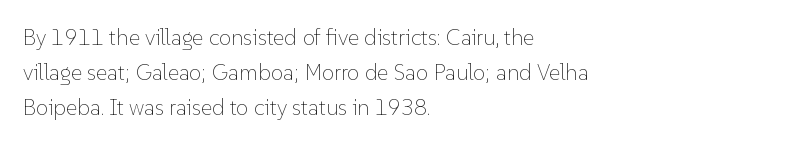
{"italic": "no", "bold": "no", "underline": "no", "align": "left", "line_spacing": "normal", "line_spacing_ratio": 1.58, "letter_spacing": "normal", "letter_spacing_em": 0.0, "glyph_px": 22}
